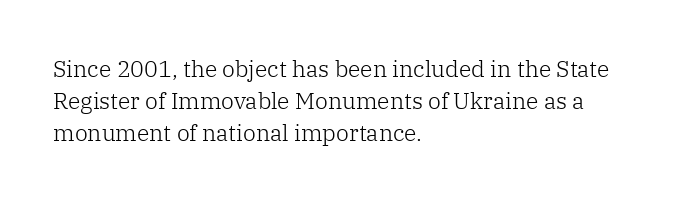
{"italic": "no", "bold": "no", "underline": "no", "align": "left", "line_spacing": "normal", "line_spacing_ratio": 1.4, "letter_spacing": "normal", "letter_spacing_em": 0.0, "glyph_px": 23}
